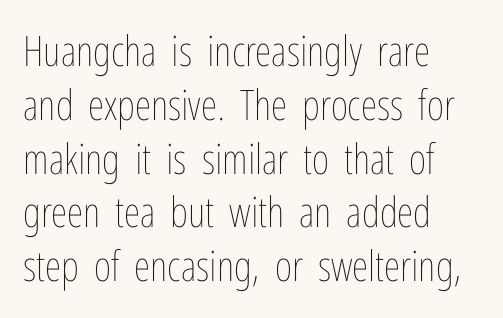
Think of a printed novel: that variable character pitch is what you see here. Each word holds together tightly as a unit, with standard inter-letter gaps. This block has exactly the height ordinary leading produces. You can tell it's not italic because the verticals are truly vertical.
